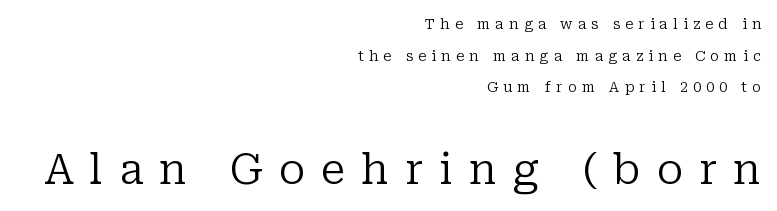
The image shows 42 px regular-weight serif type, upright; set right-aligned, loose line spacing (2.26x), unusually wide letter spacing (+0.38 em), not underlined; the second (bottom) block is 3.0x larger; low stroke contrast and a medium x-height.
